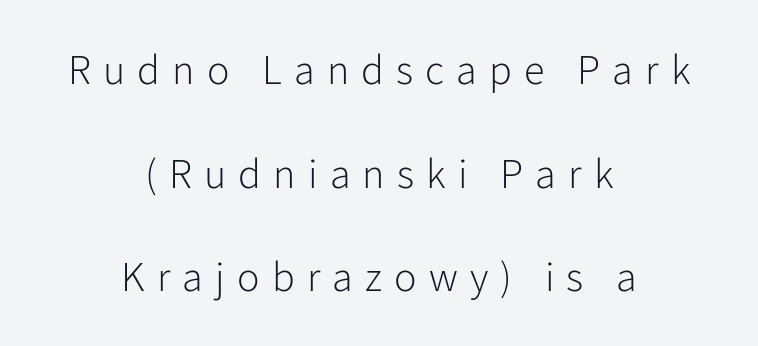
The letters are spread apart with noticeably loose tracking. The strip under each line holds only bare page. Look at the bottom of the vertical strokes: they stop flat, with no serifs. Students, observe: this is what heavily led, spacious text looks like. Do the letters lean? They stand straight.
